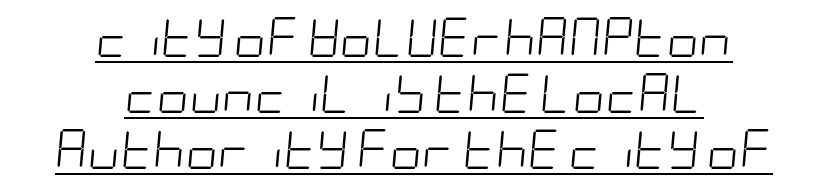
Interline gaps are of average width in this sample. These lines keep a tight, regular rhythm from letter to letter. The lettering is marked with a stroke running underneath it. The typesetting does not lean heavy: it is not bold. Does the copy run flush right? No — it is centered line by line. Notice how the stems are inclined rather than vertical — that's the hallmark of italics.
